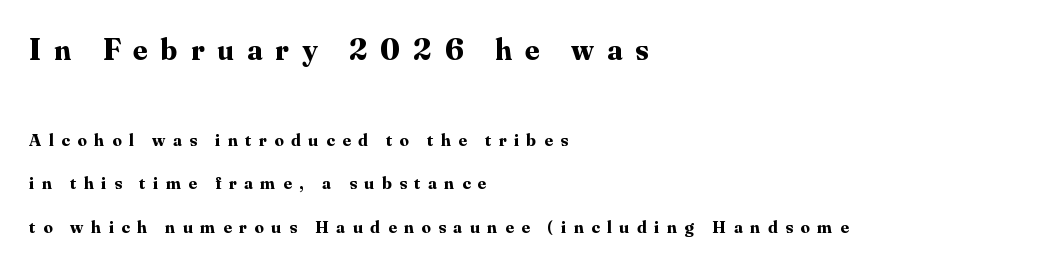
The image shows 31 px bold serif type, upright; set left-aligned, loose line spacing (2.4x), unusually wide letter spacing (+0.43 em), not underlined; the first (top) block is 1.72x larger; medium stroke contrast and a small x-height.
